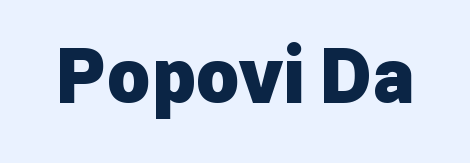
Has an underline been added? It has not. Heft: maximum for text — a bold. Here the designer chose a conventional face with non-uniform glyph widths. Style check: upright.
